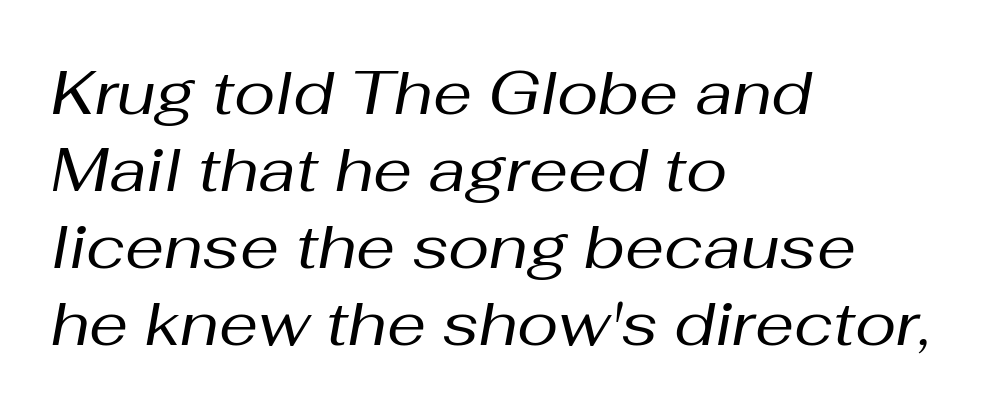
{"italic": "yes", "lean": "right", "slant_degrees": 10, "bold": "no", "weight": "regular", "width": "normal", "stroke_contrast": "medium", "x_height": "medium", "monospaced": "no", "underline": "no", "align": "left", "line_spacing_ratio": 1.24, "letter_spacing": "normal", "letter_spacing_em": 0.0, "glyph_px": 62}
